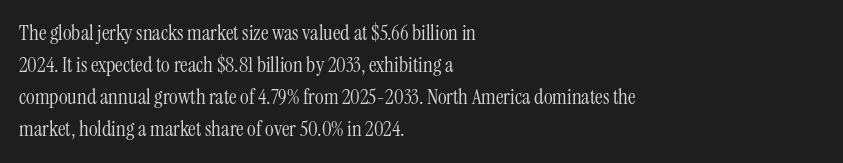
Is the block centered? No — it sits flush against the left margin. Honestly, the row spacing looks completely unremarkable. Check under the words: just untouched page. Ascenders rise straight up at ninety degrees. Nobody touched the tracking dial on this one.
